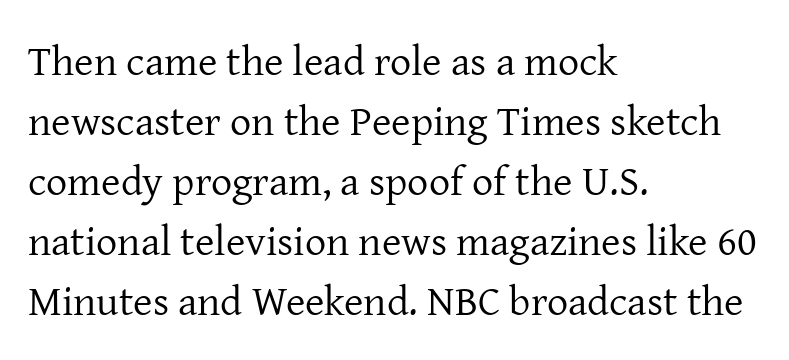
Style check: upright. Interline gaps are of average width in this sample. Look at the tracking — it's just the regular setting, nothing added. Which margin do the lines hug? The left one — the right edge is uneven. The weight tops out at a normal text grade. Spacing verdict: proportional, widths tailored to each character.
